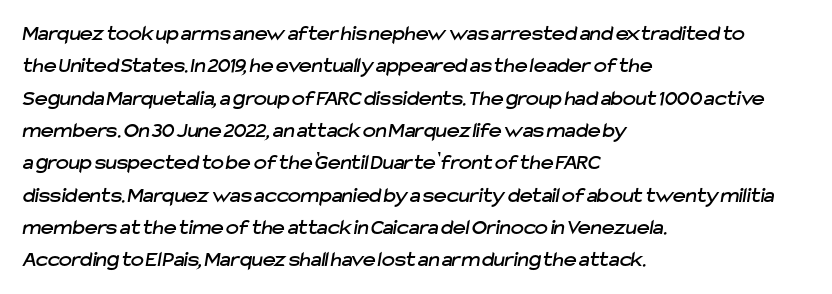
These lines are set flush left with a ragged right edge. Bare-footed words on every line. A typesetter would call this zero additional tracking. Quick note: interline space is typical.
